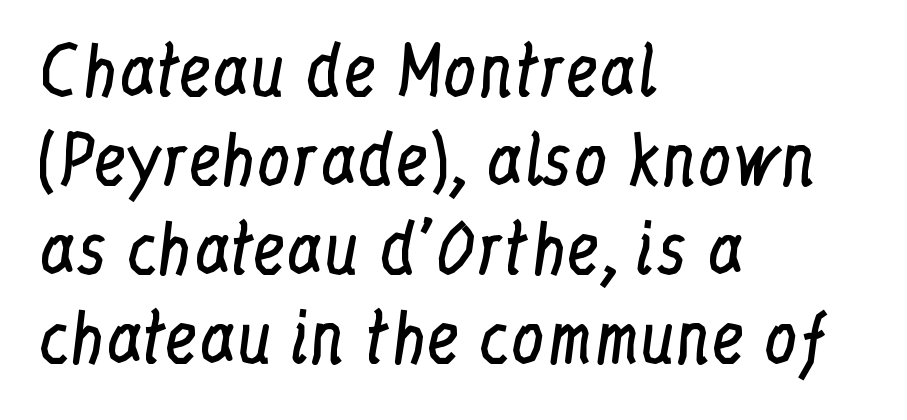
The image shows 67 px regular-weight, condensed serif type; set left-aligned, normal line spacing (1.33x), normal letter spacing, not underlined; low stroke contrast and a medium x-height.
